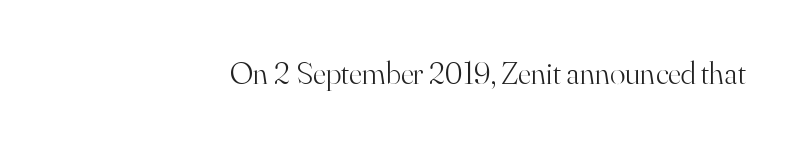
The image shows 32 px light serif type, upright; set right-aligned, normal letter spacing, not underlined; high stroke contrast and a small x-height.
